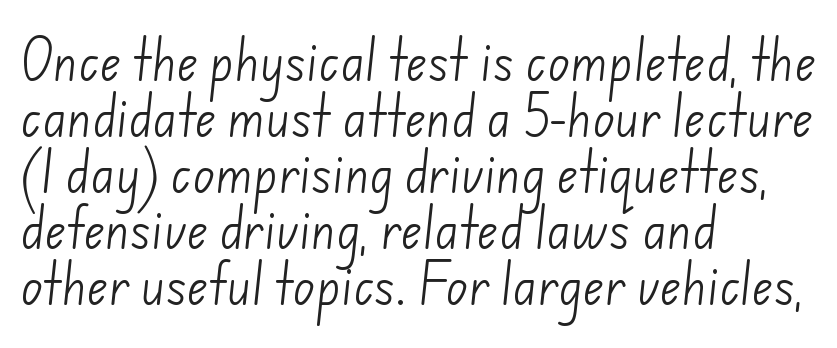
Ink coverage per letter is moderate at most. Font category for this specimen: sans-serif. Inter-character spacing is left at the font's built-in metrics. Bare-footed words on every line. The passage shown is typed in a proportional face where columns would drift. Caption: multi-line text, flush left, ragged right.
